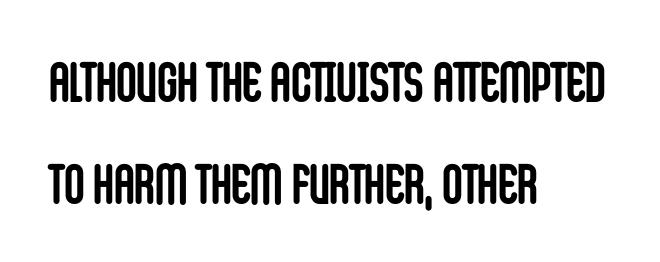
The image shows 56 px semibold, condensed sans-serif type, upright; set left-aligned, line spacing 1.83x, normal letter spacing, not underlined; low stroke contrast and a large x-height.
